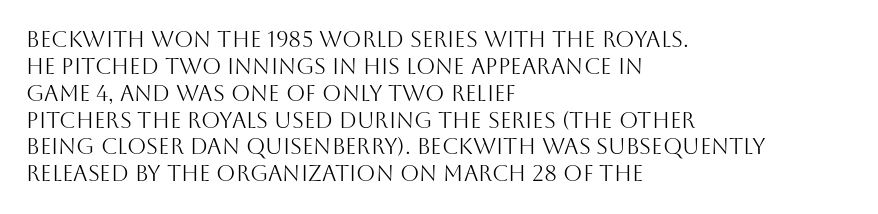
The image shows 22 px text type, upright; set left-aligned, line spacing 1.22x, normal letter spacing, not underlined.
